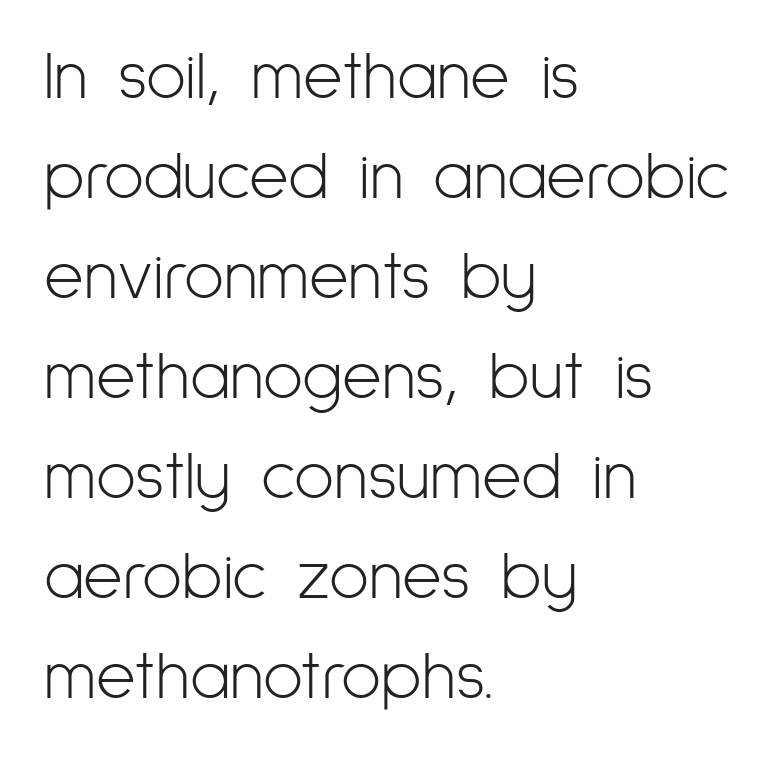
The image shows 68 px light, condensed sans-serif type, upright; set left-aligned, normal line spacing (1.47x), normal letter spacing, not underlined; low stroke contrast and a medium x-height.
